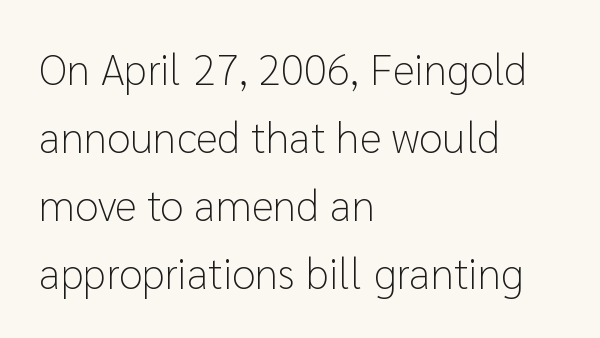
Evenly set lines give the paragraph a standard silhouette. Stroke thickness stays within the range of a standard reading face or lighter. Letters rest on an invisible, unmarked baseline. Unlike a traditional serif, this face leaves its strokes unadorned.
